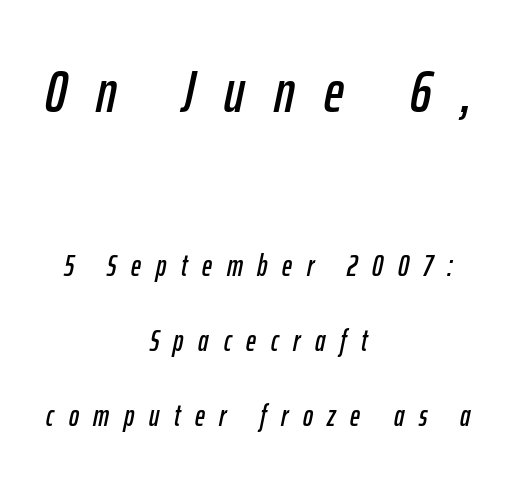
{"italic": "yes", "lean": "right", "slant_degrees": 12, "width": "condensed", "stroke_contrast": "low", "x_height": "medium", "monospaced": "no", "underline": "no", "align": "center", "line_spacing": "loose", "line_spacing_ratio": 2.5, "letter_spacing": "wide", "letter_spacing_em": 0.49, "larger_block": "first", "size_ratio": 2.0, "glyph_px": 60}
